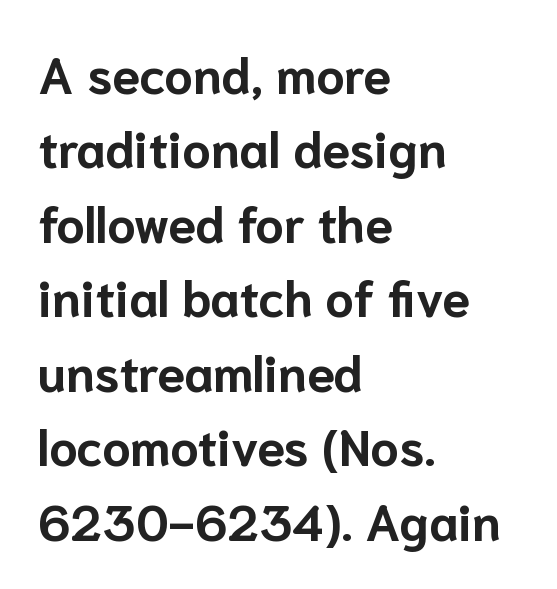
{"serif": "no", "italic": "no", "bold": "yes", "weight": "bold", "width": "normal", "stroke_contrast": "low", "x_height": "medium", "monospaced": "no", "underline": "no", "align": "left", "line_spacing": "normal", "line_spacing_ratio": 1.49, "letter_spacing": "normal", "letter_spacing_em": 0.0, "glyph_px": 50}
